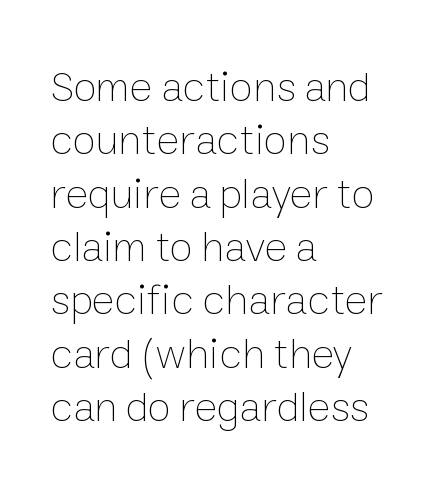
The image shows 43 px thin type, upright; set left-aligned, line spacing 1.24x, normal letter spacing, not underlined; low stroke contrast and a medium x-height.
